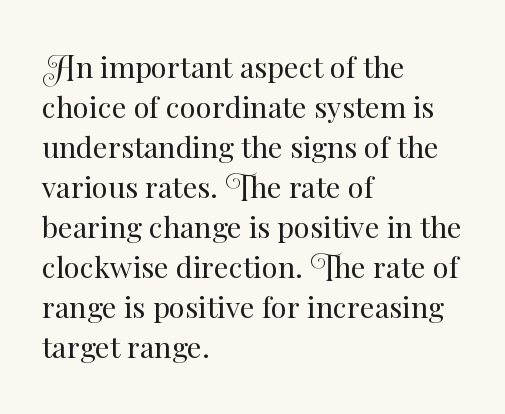
A quiet, ordinary-to-light weight characterises the typeface. This sample is left-justified, so line endings fall wherever the words run out. Summary of vertical rhythm: regular, with standard interline spacing. This sample has the flowing, uneven cadence of proportional lettering. The tracking reads as untouched default to a designer's eye. Do the letters lean? They stand straight.
